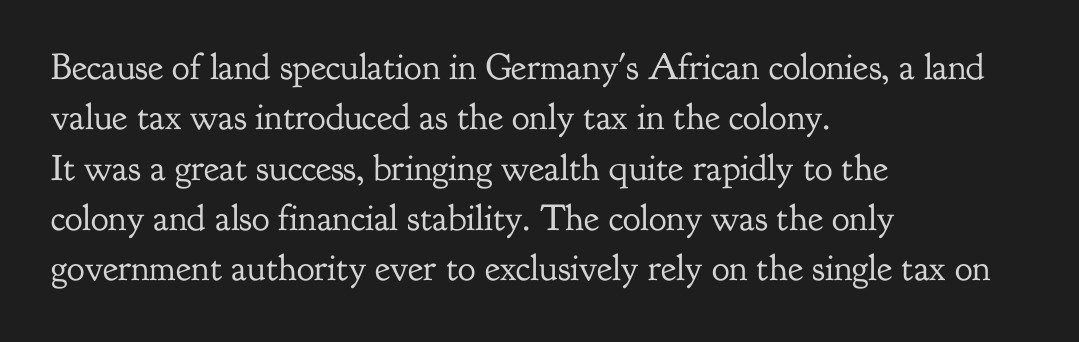
The image shows 37 px regular-weight serif type, upright; set left-aligned, normal line spacing (1.36x), normal letter spacing, not underlined; low stroke contrast and a small x-height.
